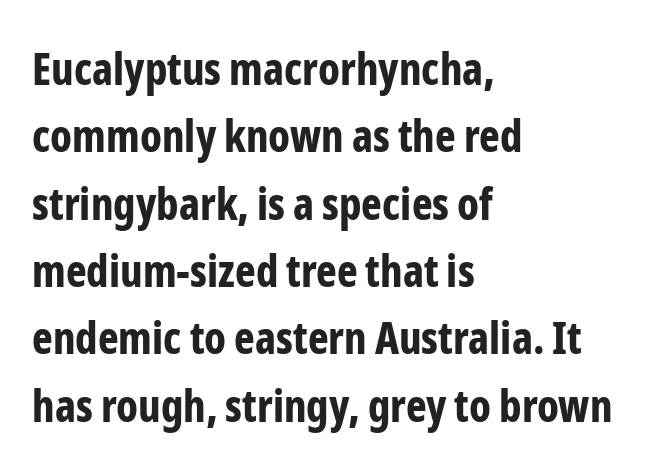
Q: Is the text bold? A: Yes.
Q: Is the text italic (slanted)? A: No, it is upright.
Q: Is the typeface a serif or a sans-serif typeface? A: Sans-serif.
Q: Is the text underlined? A: No.
Q: How is the paragraph aligned? A: Left-aligned.
Q: Is the spacing between letters normal or unusually wide? A: Normal.
Q: Is the spacing between lines tight, normal or loose? A: Normal.
Q: Width (condensed, normal, or wide)? A: Condensed.
Q: Stroke contrast? A: Low.
Q: x-height? A: Medium.
Q: Monospaced? A: No.
